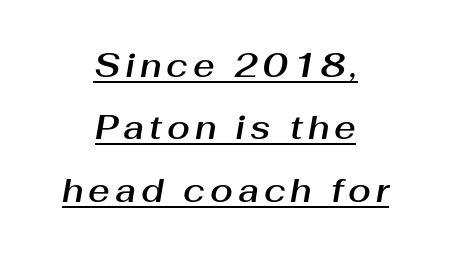
The image shows 33 px text type, italic (leaning right); set centered, line spacing 1.89x, underlined; medium stroke contrast and a medium x-height.
